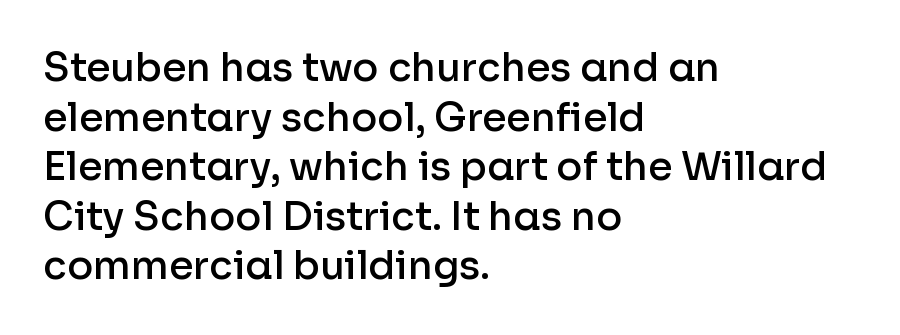
{"serif": "no", "italic": "no", "bold": "semi", "weight": "semibold", "width": "normal", "stroke_contrast": "low", "x_height": "medium", "monospaced": "no", "underline": "no", "align": "left", "line_spacing": "normal", "line_spacing_ratio": 1.27, "letter_spacing": "normal", "letter_spacing_em": 0.0, "glyph_px": 39}
